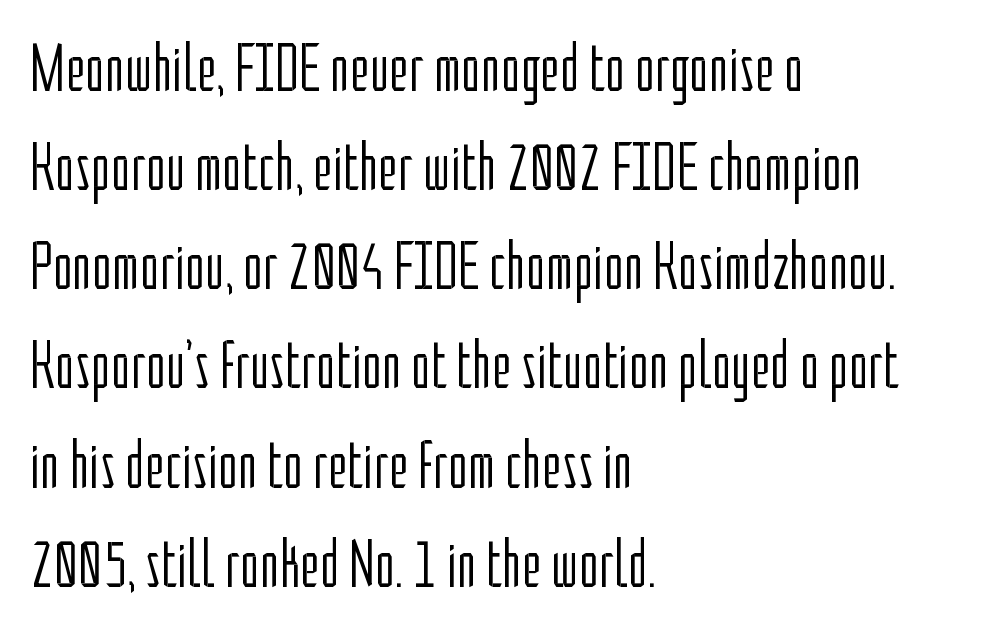
Students, observe: this is what conventionally led text looks like. The area under the type is left untouched. The letters sit at their default tracking, neither squeezed nor spread. Weight: not bold — regular or lighter. Spacing verdict: proportional, widths tailored to each character. The designer went with a sans here, leaving each stem footless.
